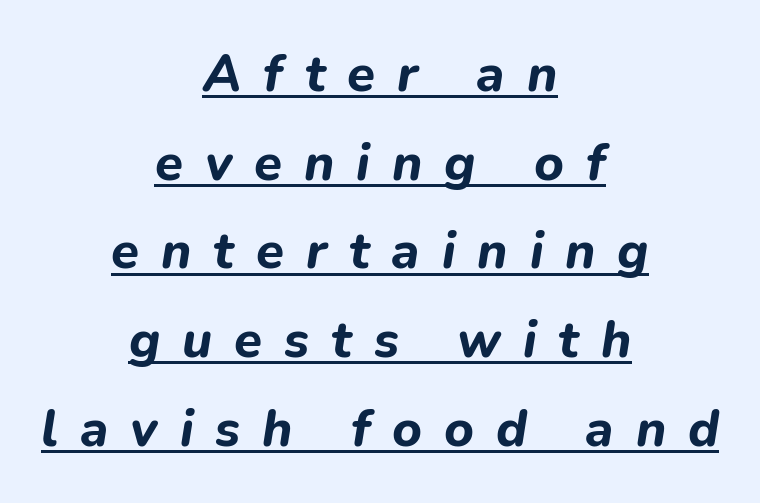
Neither beginnings nor endings align; midpoints do. What stands out about the letter spacing? Its width — letters are far apart. The characters look thick and weighty, a clear bold. This is underlined copy, the kind a proofreader might mark for attention. These lines are rendered in a variable-pitch font.
